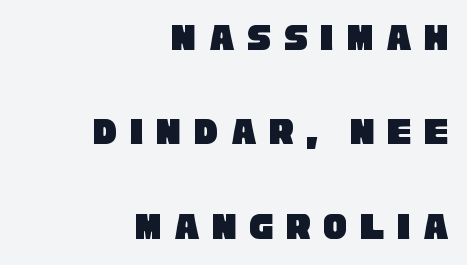
The image shows 40 px condensed sans-serif type; set right-aligned, loose line spacing (2.36x), unusually wide letter spacing (+0.31 em), not underlined; low stroke contrast and a large x-height.
